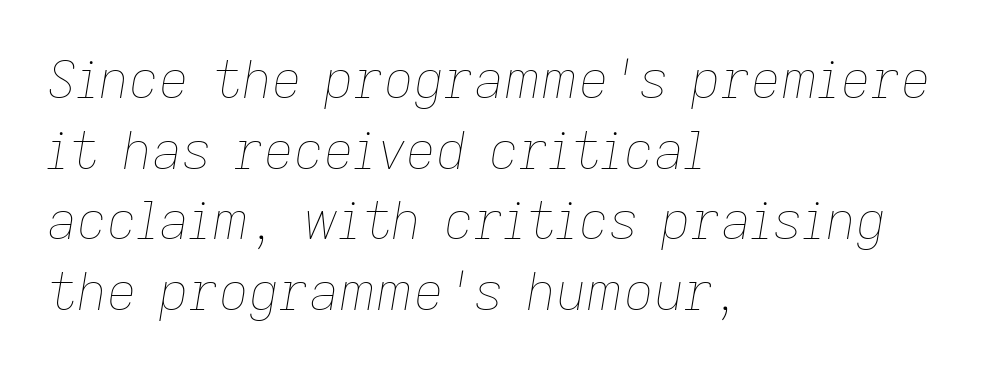
The image shows 52 px thin type, italic (leaning right); set left-aligned, normal line spacing (1.36x), normal letter spacing, not underlined; low stroke contrast and a medium x-height.
